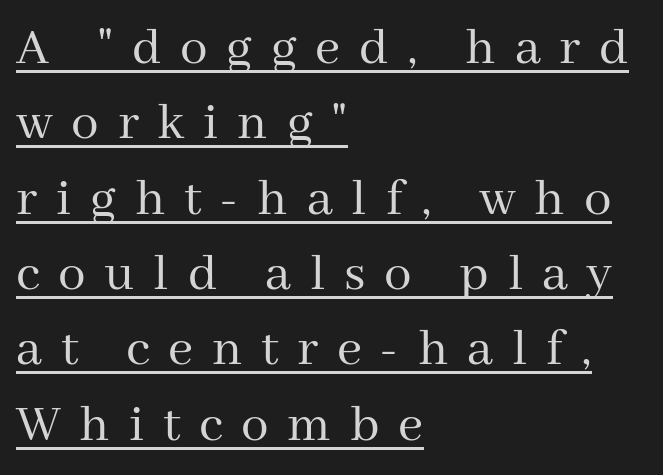
Q: Is the text bold? A: No.
Q: Is the text italic (slanted)? A: No, it is upright.
Q: Is the typeface a serif or a sans-serif typeface? A: Serif.
Q: Is the text underlined? A: Yes.
Q: How is the paragraph aligned? A: Left-aligned.
Q: Is the spacing between letters normal or unusually wide? A: Unusually wide.
Q: Is the spacing between lines tight, normal or loose? A: Normal.
Q: Width (condensed, normal, or wide)? A: Normal.
Q: Stroke contrast? A: Medium.
Q: x-height? A: Medium.
Q: Monospaced? A: No.
